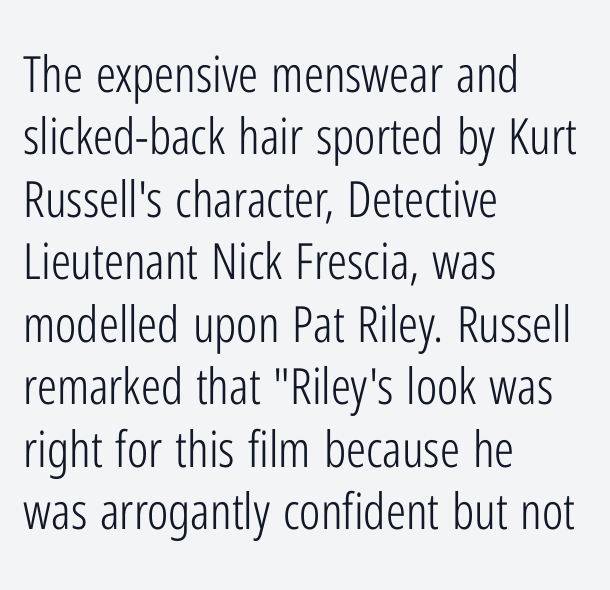
{"serif": "no", "italic": "no", "bold": "no", "weight": "light", "width": "condensed", "stroke_contrast": "low", "x_height": "medium", "monospaced": "no", "underline": "no", "align": "left", "line_spacing": "normal", "line_spacing_ratio": 1.25, "letter_spacing": "normal", "letter_spacing_em": 0.0, "glyph_px": 50}
